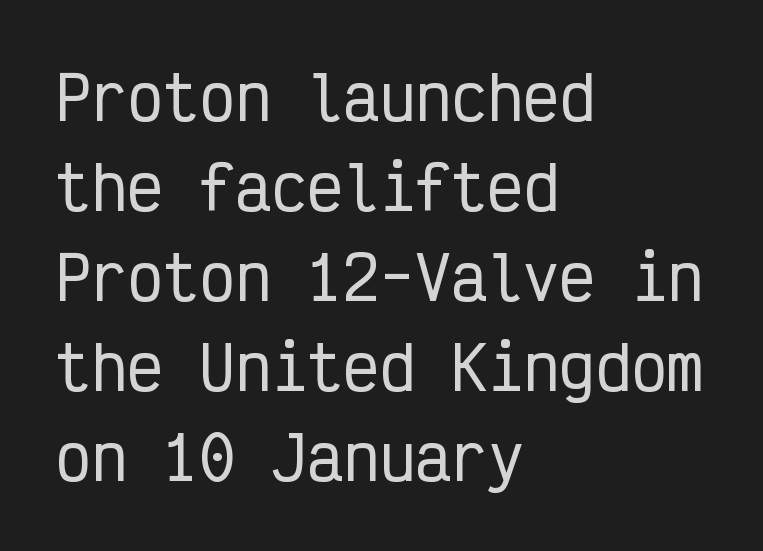
The image shows 60 px condensed sans-serif type, upright, monospaced; set left-aligned, normal line spacing (1.5x), normal letter spacing, not underlined; low stroke contrast and a medium x-height.
